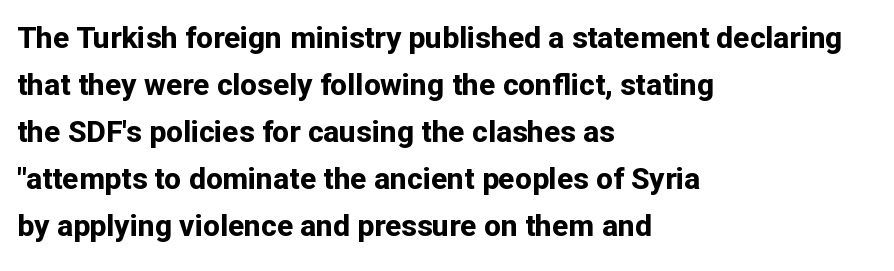
The letters stand upright; this is a roman face. Layout note: lines flush left. The face used here is rendered with its standard letterfit. Decoration check: the copy has no underline. Varying glyph widths throughout — classic text-font behaviour. Strong, thick strokes mark this as bold type.
